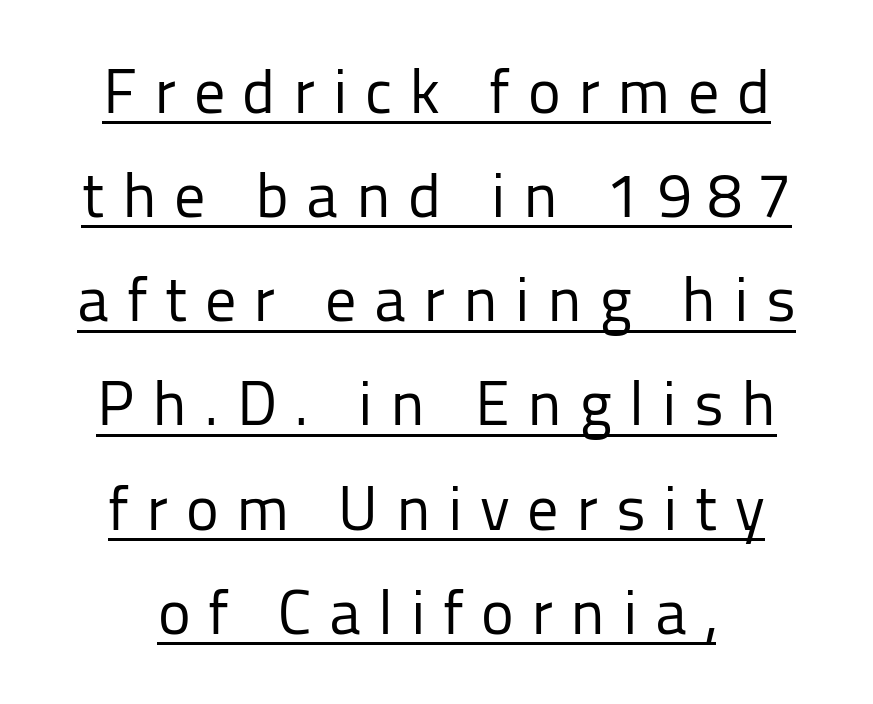
The text was rendered using a sans face with plain stroke endings. The strokes are not fattened; the text isn't bold. A baseline rule has been typeset under these characters. Character widths vary here, with narrow letters taking less room than wide ones. The line-height multiplier appears to be the usual default. Style check: upright.
